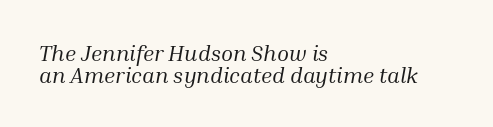
{"italic": "yes", "lean": "right", "slant_degrees": 10, "bold": "no", "underline": "no", "align": "left", "line_spacing": "tight", "line_spacing_ratio": 0.98, "letter_spacing": "normal", "letter_spacing_em": 0.0, "glyph_px": 22}
